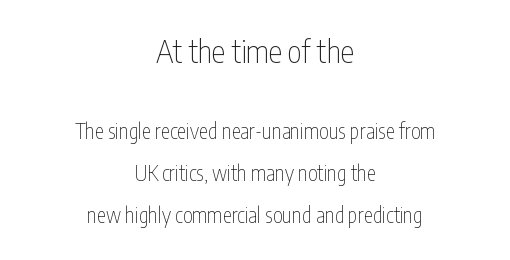
Nothing unusual about the tracking: characters are spaced as the font intends. No italicization has been applied; the sample stays upright. Varying glyph widths throughout — classic text-font behaviour. The passage shown is not bold in any degree.
